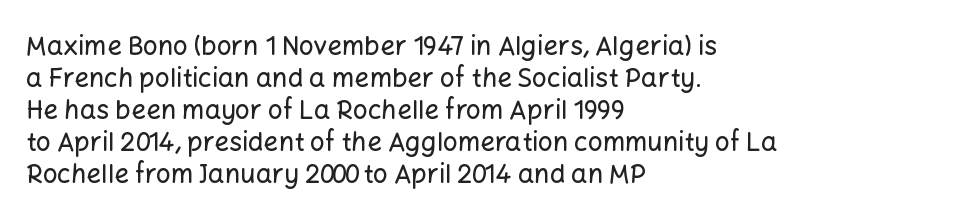
{"italic": "no", "underline": "no", "align": "left", "line_spacing_ratio": 1.23, "letter_spacing": "normal", "letter_spacing_em": 0.0, "glyph_px": 26}
